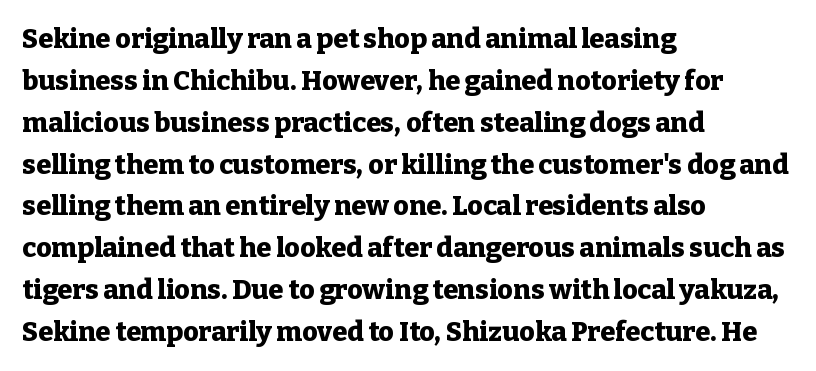
The face used here has the dense, thick strokes of a bold. Students, observe: this is what conventionally led text looks like. Notice how the stems are strictly vertical — no italics here. The setting favours the left margin, as ordinary paragraphs usually do.
